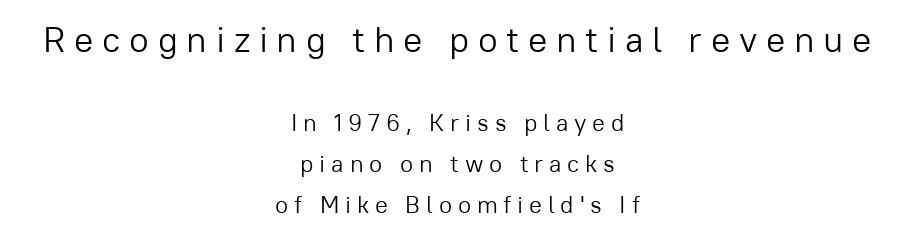
{"serif": "no", "italic": "no", "bold": "no", "weight": "light", "width": "normal", "stroke_contrast": "low", "x_height": "medium", "monospaced": "no", "underline": "no", "align": "center", "line_spacing_ratio": 1.72, "letter_spacing": "wide", "letter_spacing_em": 0.24, "larger_block": "first", "size_ratio": 1.5, "glyph_px": 36}
